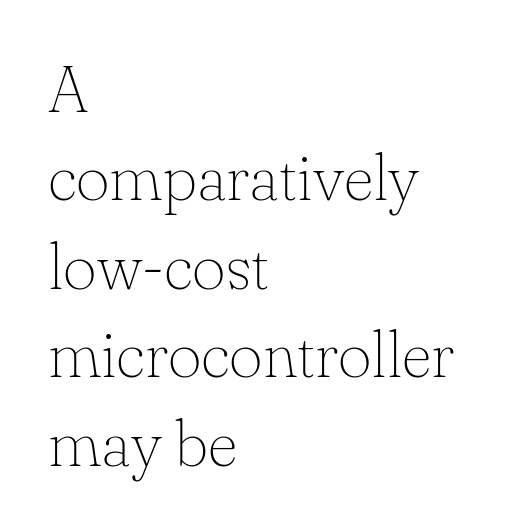
{"serif": "yes", "italic": "no", "bold": "no", "weight": "thin", "width": "normal", "stroke_contrast": "low", "x_height": "small", "monospaced": "no", "underline": "no", "align": "left", "line_spacing": "normal", "line_spacing_ratio": 1.36, "letter_spacing": "normal", "letter_spacing_em": 0.0, "glyph_px": 65}
